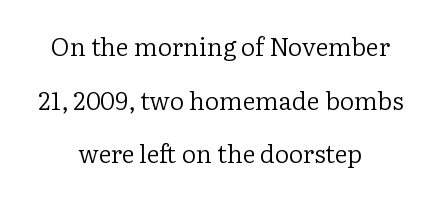
{"italic": "no", "bold": "no", "underline": "no", "align": "center", "line_spacing": "loose", "line_spacing_ratio": 2.15, "letter_spacing": "normal", "letter_spacing_em": 0.0, "glyph_px": 25}
